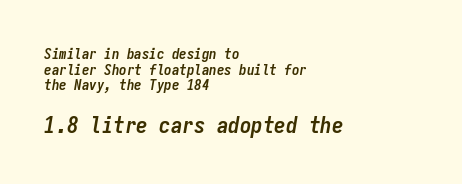
Q: Is the text bold? A: Yes.
Q: Is the text italic (slanted)? A: Yes, it leans right by about 9 degrees.
Q: Is the text underlined? A: No.
Q: How is the paragraph aligned? A: Left-aligned.
Q: Is the spacing between letters normal or unusually wide? A: Normal.
Q: Is the spacing between lines tight, normal or loose? A: Tight.
Q: Which block of text is set in a larger size, the first (top) or the second (bottom)? A: The second (bottom) one.
